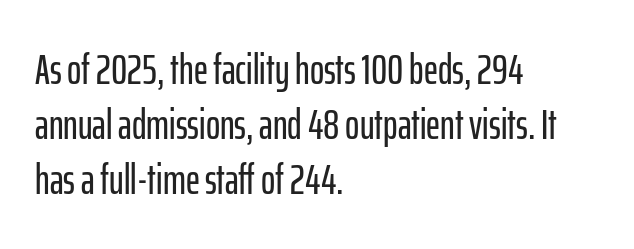
The image shows 43 px condensed sans-serif type, upright; set left-aligned, normal line spacing (1.28x), normal letter spacing, not underlined; low stroke contrast and a medium x-height.
